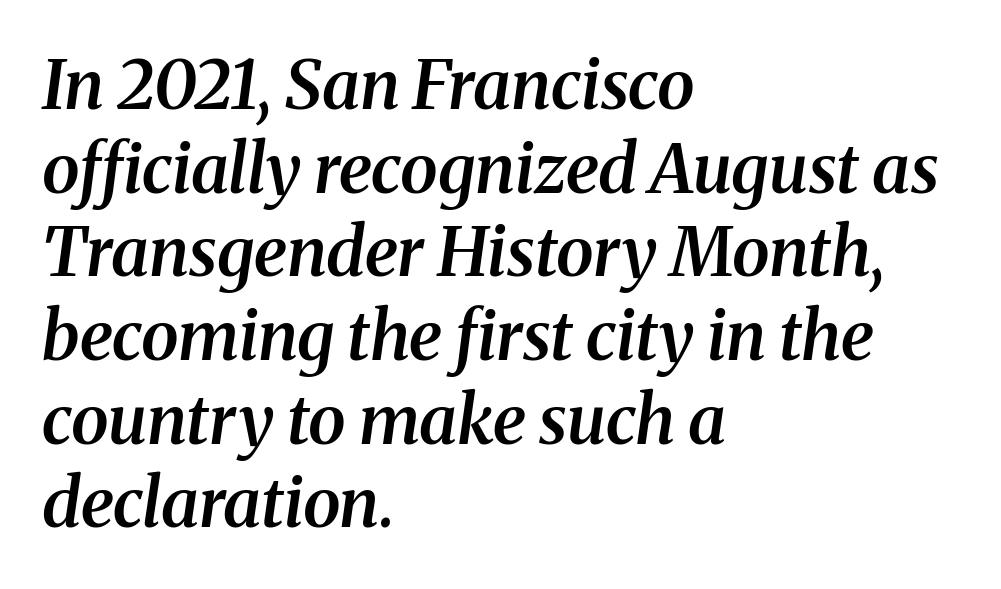
{"serif": "yes", "italic": "yes", "lean": "right", "slant_degrees": 8, "bold": "semi", "weight": "semibold", "width": "normal", "stroke_contrast": "medium", "x_height": "medium", "monospaced": "no", "underline": "no", "align": "left", "line_spacing_ratio": 1.23, "letter_spacing": "normal", "letter_spacing_em": 0.0, "glyph_px": 68}
